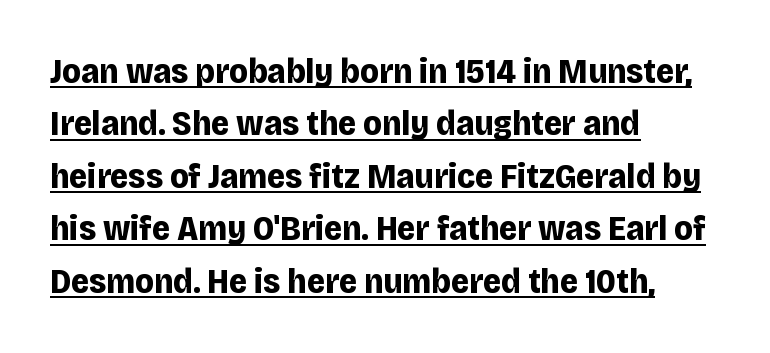
The image shows 35 px bold sans-serif type, upright; set left-aligned, normal line spacing (1.5x), normal letter spacing, underlined; low stroke contrast and a large x-height.
